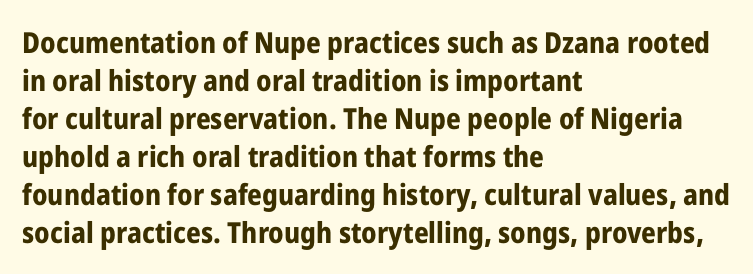
The image shows 29 px bold, condensed sans-serif type, upright; set left-aligned, normal line spacing (1.31x), normal letter spacing, not underlined; low stroke contrast and a medium x-height.
